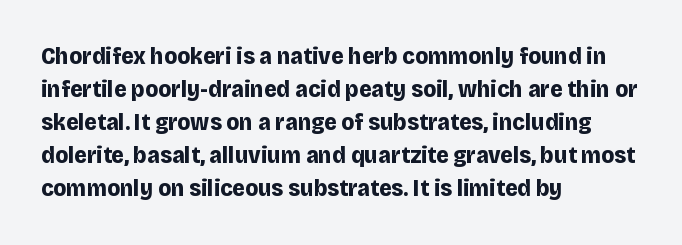
These lines keep a tight, regular rhythm from letter to letter. Heavy-handed strokes throughout: this text is bold. A normal amount of white space separates one row of letters from the next. The font's upright variant was chosen for this text. The string is rendered with underlining switched off. Which margin do the lines hug? The left one — the right edge is uneven.
